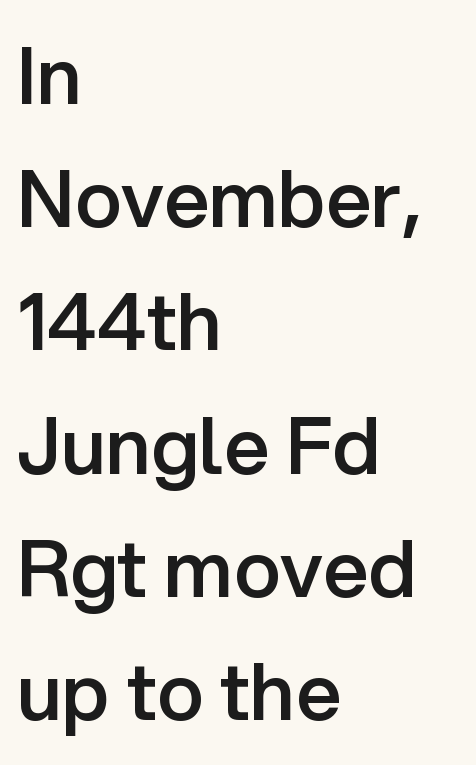
The image shows 79 px semibold sans-serif type, upright; set left-aligned, normal line spacing (1.56x), normal letter spacing, not underlined; low stroke contrast and a medium x-height.
